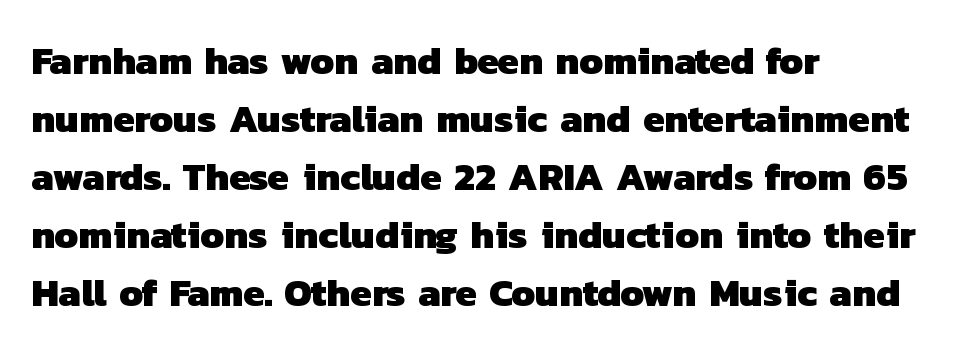
The image shows 39 px heavy sans-serif type; set left-aligned, normal line spacing (1.49x), normal letter spacing, not underlined; low stroke contrast and a medium x-height.
